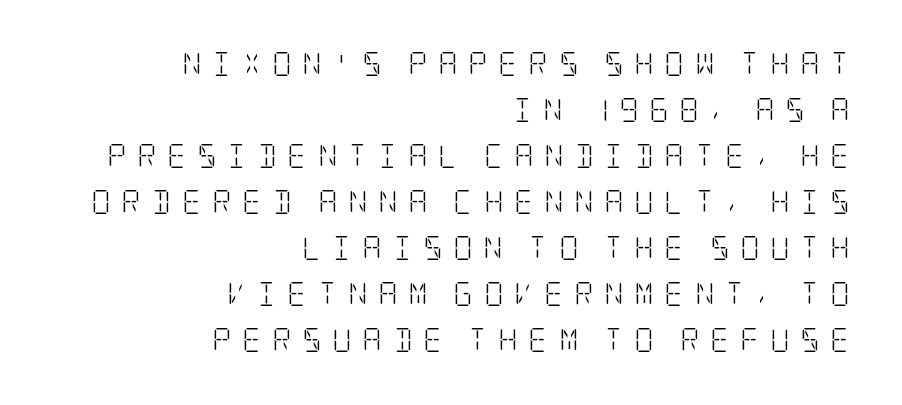
{"italic": "no", "bold": "no", "underline": "no", "align": "right", "line_spacing": "loose", "line_spacing_ratio": 1.92, "letter_spacing": "wide", "letter_spacing_em": 0.44, "glyph_px": 24}
